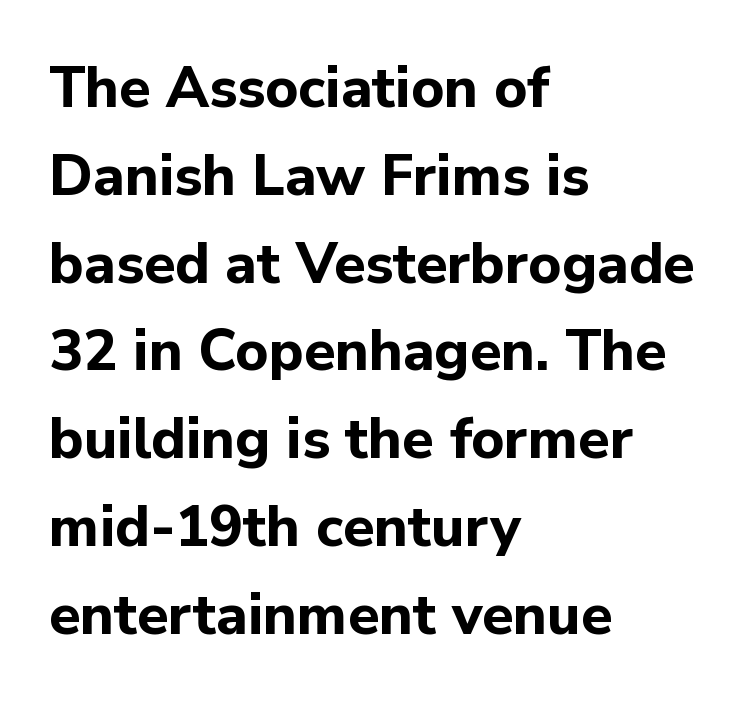
The image shows 57 px bold sans-serif type, upright; set left-aligned, normal line spacing (1.54x), normal letter spacing, not underlined; low stroke contrast and a medium x-height.
